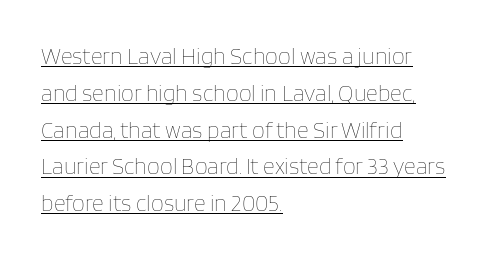
Q: Is the text bold? A: No.
Q: Is the text italic (slanted)? A: No, it is upright.
Q: Is the text underlined? A: Yes.
Q: How is the paragraph aligned? A: Left-aligned.
Q: Is the spacing between letters normal or unusually wide? A: Normal.
Q: Is the spacing between lines tight, normal or loose? A: Normal.
